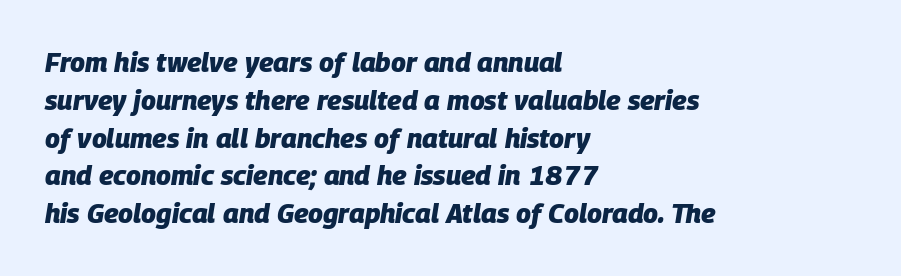
Short and long lines alike share a common starting point at left. Reading down the column, the eye jumps a familiar distance to each next line. Slanted lettering throughout. Letter spacing: default.
